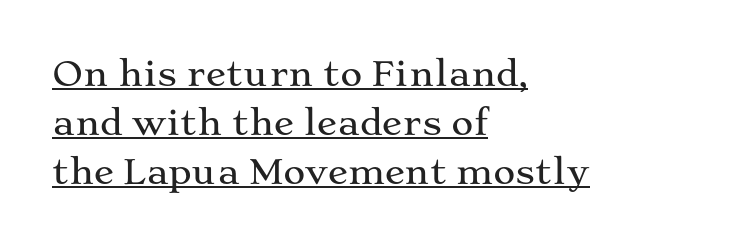
Q: Is the text italic (slanted)? A: No, it is upright.
Q: Is the typeface a serif or a sans-serif typeface? A: Serif.
Q: Is the text underlined? A: Yes.
Q: How is the paragraph aligned? A: Left-aligned.
Q: Is the spacing between letters normal or unusually wide? A: Normal.
Q: Is the spacing between lines tight, normal or loose? A: Normal.
Q: Width (condensed, normal, or wide)? A: Wide.
Q: Stroke contrast? A: Medium.
Q: x-height? A: Medium.
Q: Monospaced? A: No.
